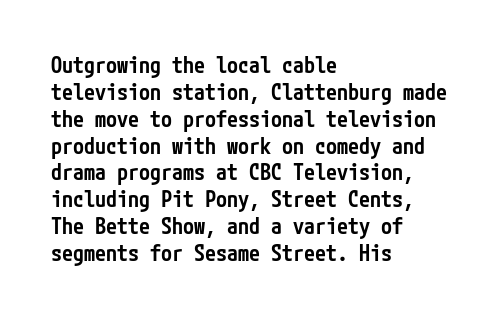
Q: Is the text bold? A: Semi-bold.
Q: Is the text italic (slanted)? A: No, it is upright.
Q: Is the text underlined? A: No.
Q: How is the paragraph aligned? A: Left-aligned.
Q: Is the spacing between letters normal or unusually wide? A: Normal.
